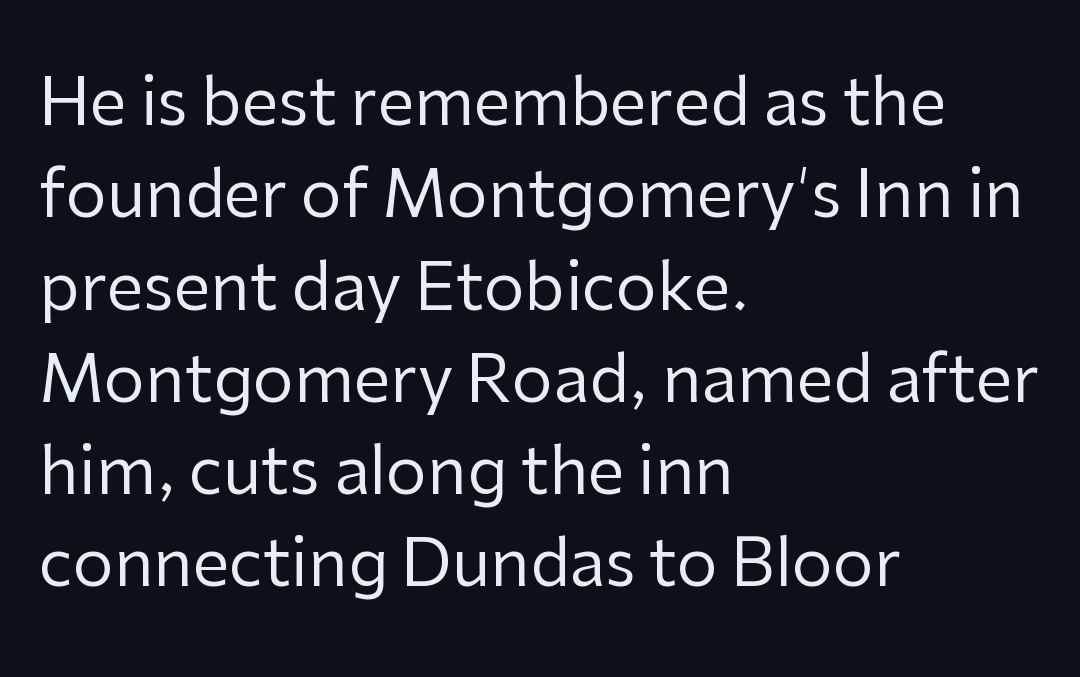
Proportional: the letters do not fall into vertical columns. Italic? Not at all — the glyphs are vertical. Compared with typical body copy, the letter spacing here is the same. Leading matches the norm, producing a regular column.
